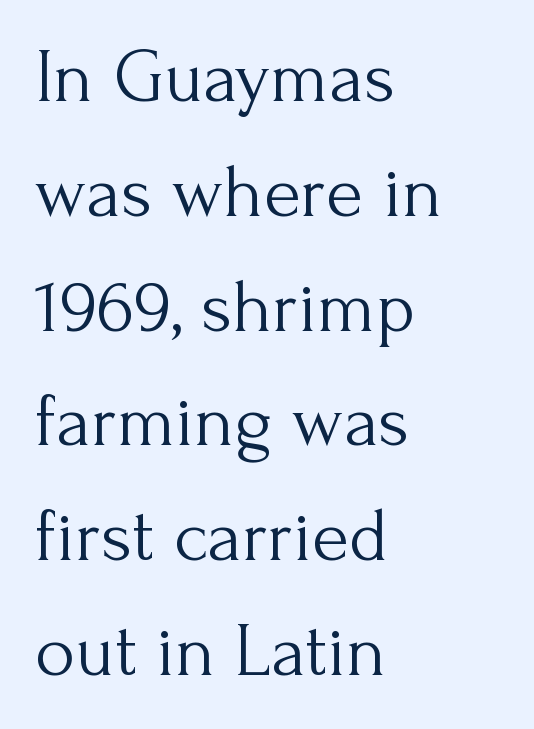
Q: Is the text bold? A: No.
Q: Is the text italic (slanted)? A: No, it is upright.
Q: Is the typeface a serif or a sans-serif typeface? A: Serif.
Q: Is the text underlined? A: No.
Q: How is the paragraph aligned? A: Left-aligned.
Q: Is the spacing between letters normal or unusually wide? A: Normal.
Q: Is the spacing between lines tight, normal or loose? A: Normal.
Q: Width (condensed, normal, or wide)? A: Normal.
Q: Stroke contrast? A: Medium.
Q: x-height? A: Small.
Q: Monospaced? A: No.
